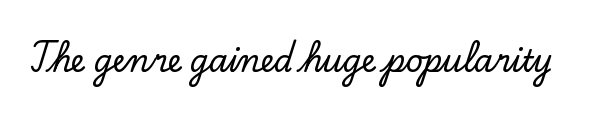
The string is rendered with underlining switched off. How are the letters spaced? Ordinarily, with no added tracking. Letterform terminals end in serifs throughout the passage.
